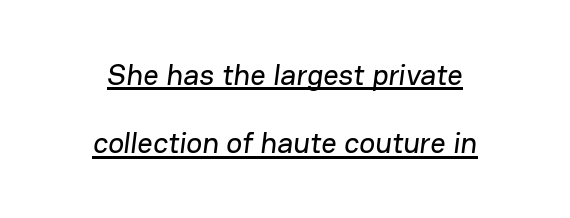
Q: Is the typeface a serif or a sans-serif typeface? A: Sans-serif.
Q: Is the text underlined? A: Yes.
Q: How is the paragraph aligned? A: Centered.
Q: Is the spacing between letters normal or unusually wide? A: Normal.
Q: Is the spacing between lines tight, normal or loose? A: Loose.
Q: Width (condensed, normal, or wide)? A: Normal.
Q: Stroke contrast? A: Low.
Q: x-height? A: Medium.
Q: Monospaced? A: No.
